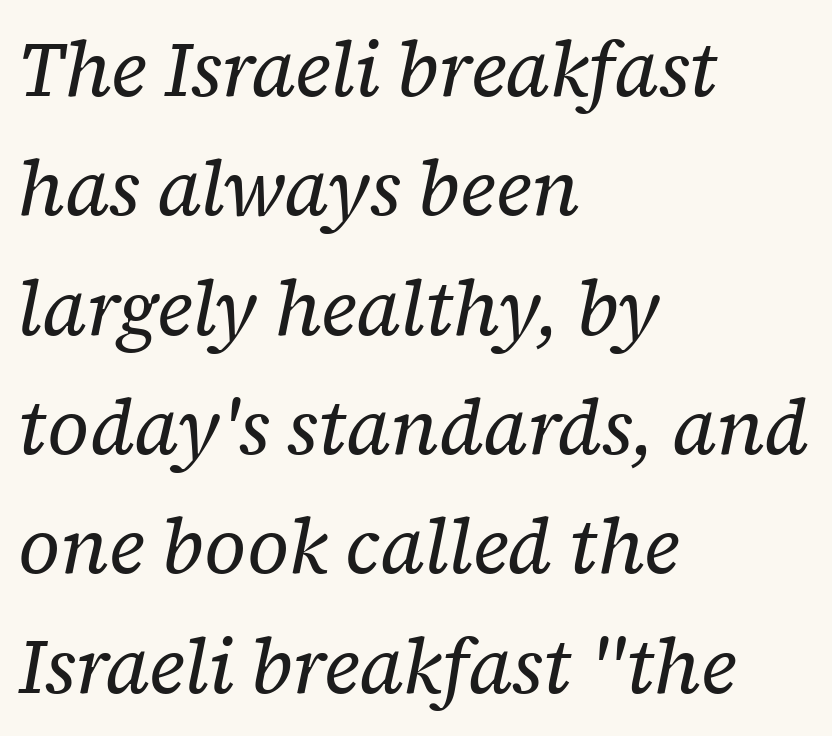
Q: Is the text bold? A: No.
Q: Is the text italic (slanted)? A: Yes, it leans right by about 12 degrees.
Q: Is the typeface a serif or a sans-serif typeface? A: Serif.
Q: Is the text underlined? A: No.
Q: How is the paragraph aligned? A: Left-aligned.
Q: Is the spacing between letters normal or unusually wide? A: Normal.
Q: Is the spacing between lines tight, normal or loose? A: Normal.
Q: Width (condensed, normal, or wide)? A: Normal.
Q: Stroke contrast? A: Low.
Q: x-height? A: Medium.
Q: Monospaced? A: No.
